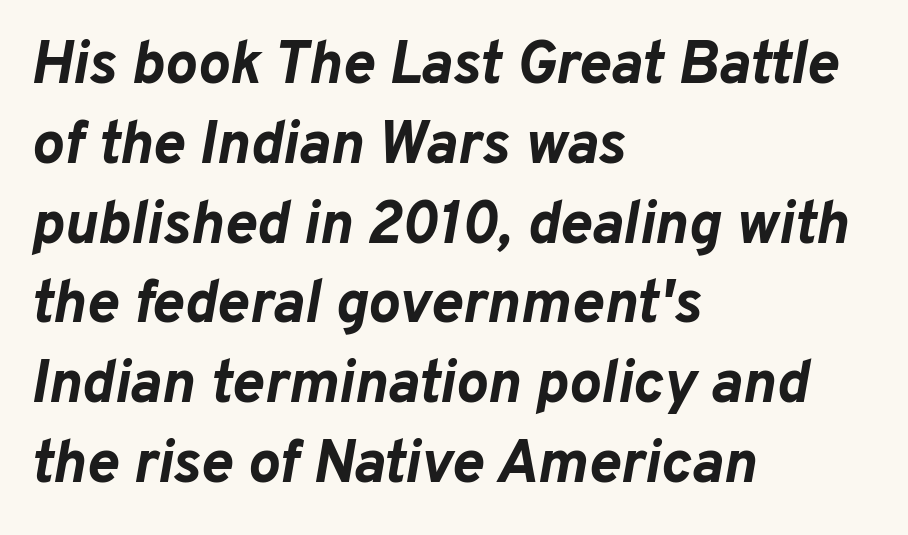
{"italic": "yes", "lean": "right", "slant_degrees": 10, "bold": "yes", "weight": "bold", "width": "normal", "stroke_contrast": "low", "x_height": "medium", "monospaced": "no", "underline": "no", "align": "left", "line_spacing": "normal", "line_spacing_ratio": 1.33, "letter_spacing": "normal", "letter_spacing_em": 0.0, "glyph_px": 60}
